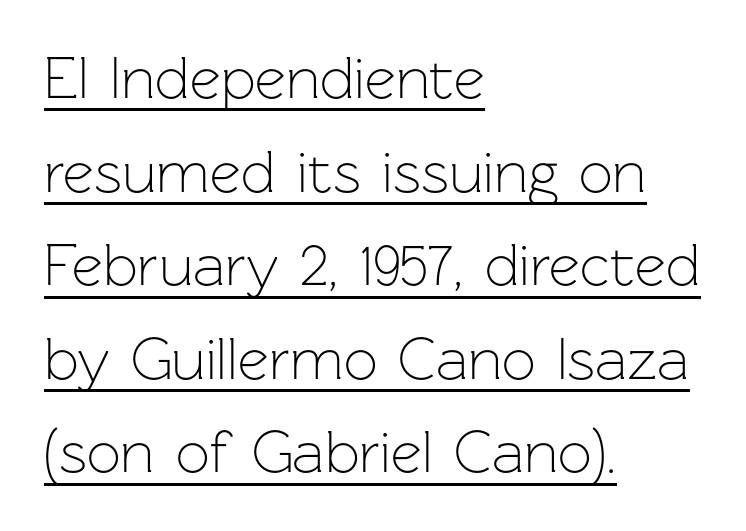
Q: Is the text bold? A: No.
Q: Is the text italic (slanted)? A: No, it is upright.
Q: Is the typeface a serif or a sans-serif typeface? A: Sans-serif.
Q: Is the text underlined? A: Yes.
Q: How is the paragraph aligned? A: Left-aligned.
Q: Is the spacing between letters normal or unusually wide? A: Normal.
Q: Is the spacing between lines tight, normal or loose? A: Normal.
Q: Width (condensed, normal, or wide)? A: Normal.
Q: Stroke contrast? A: Low.
Q: x-height? A: Medium.
Q: Monospaced? A: No.
